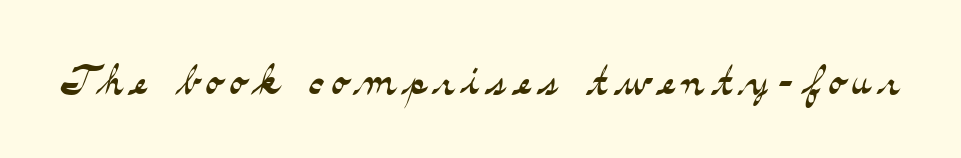
You could not count columns in this text — the font is proportionally spaced. The strokes are not fattened; the text isn't bold. The gap between lines stays unmarked. Examine the stroke ends and you'll spot serifs.
